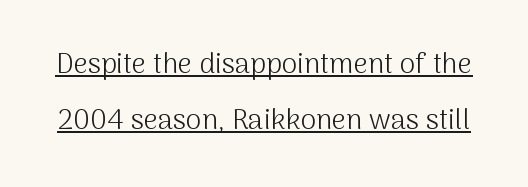
Look at the bottom of the vertical strokes: they stop flat, with no serifs. Caption: lettering with a line underneath. The passage shown has conventional tracking throughout. The letters stand upright; this is a roman face. No extra ink here — the face is not bold.
